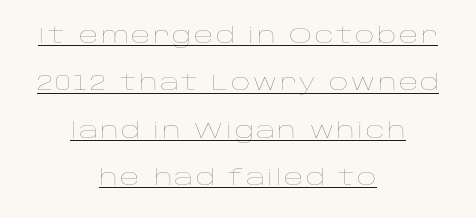
{"italic": "no", "bold": "no", "underline": "yes", "align": "center", "line_spacing": "loose", "line_spacing_ratio": 2.26, "glyph_px": 21}
